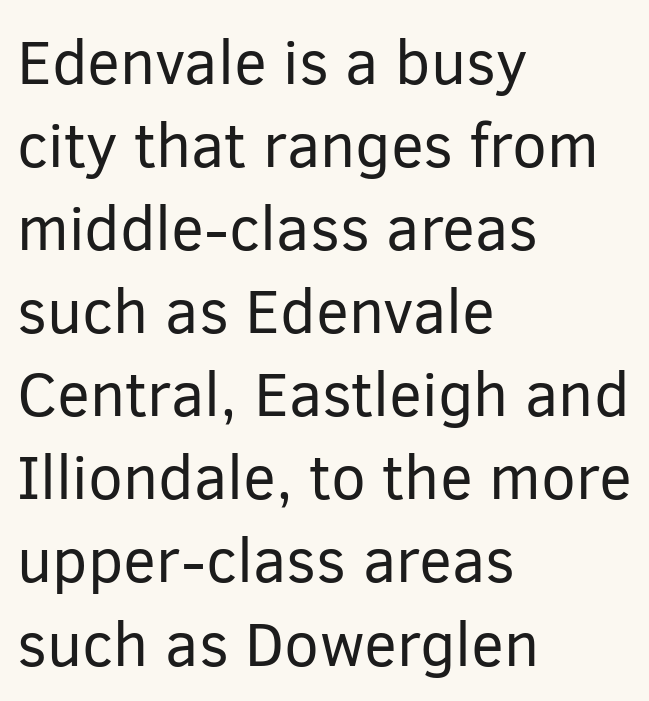
Q: Is the text bold? A: No.
Q: Is the text italic (slanted)? A: No, it is upright.
Q: Is the typeface a serif or a sans-serif typeface? A: Sans-serif.
Q: Is the text underlined? A: No.
Q: How is the paragraph aligned? A: Left-aligned.
Q: Is the spacing between letters normal or unusually wide? A: Normal.
Q: Is the spacing between lines tight, normal or loose? A: Normal.
Q: Width (condensed, normal, or wide)? A: Normal.
Q: Stroke contrast? A: Low.
Q: x-height? A: Medium.
Q: Monospaced? A: No.
